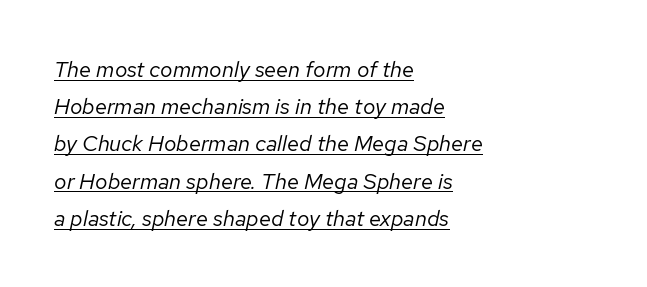
Caption: multi-line text, flush left, ragged right. Is the type slanted? Yes — the strokes lean at a clear angle. The designer left line spacing at the default. The type is set solid horizontally, with unmodified tracking. The strokes carry an ordinary text weight at most. The rendered words wear a rule along their underside.
